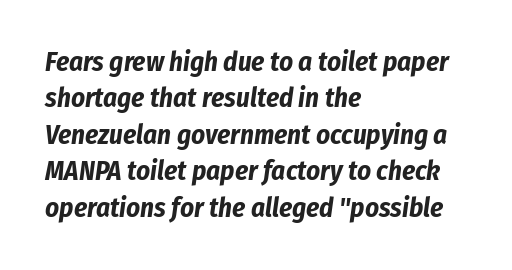
The image shows 27 px bold type, italic (leaning right); set left-aligned, normal line spacing (1.35x), normal letter spacing, not underlined.
